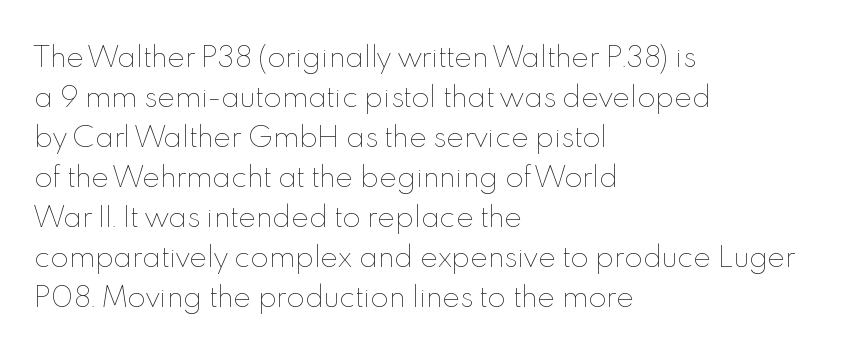
Q: Is the text bold? A: No.
Q: Is the text italic (slanted)? A: No, it is upright.
Q: Is the text underlined? A: No.
Q: How is the paragraph aligned? A: Left-aligned.
Q: Is the spacing between letters normal or unusually wide? A: Normal.
Q: Is the spacing between lines tight, normal or loose? A: Normal.
